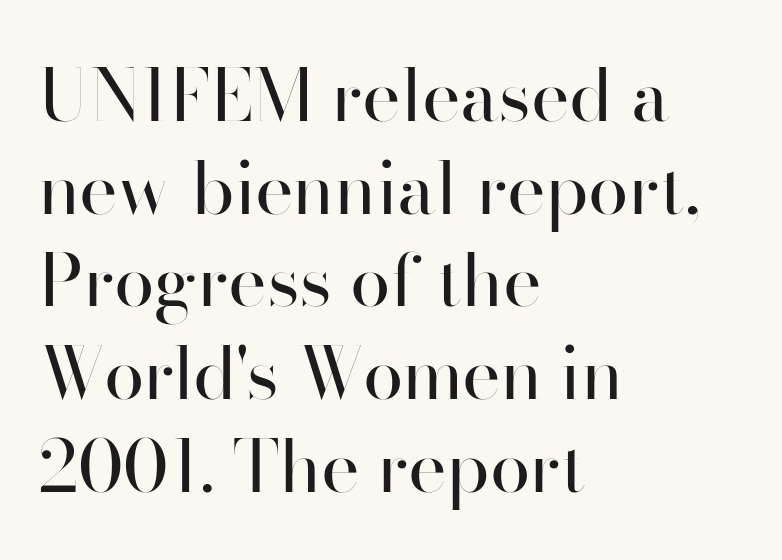
The image shows 73 px regular-weight sans-serif type, upright; set left-aligned, normal line spacing (1.27x), normal letter spacing, not underlined; high stroke contrast and a small x-height.
